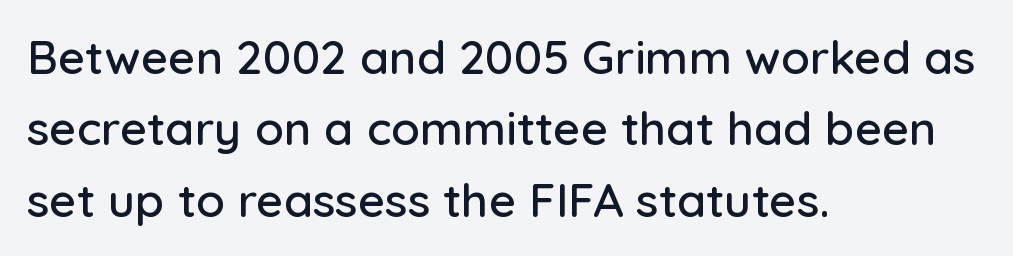
Posture: straight, roman, zero tilt. Reading down the column, the eye jumps a familiar distance to each next line. The compositor pushed each line to the left boundary. Underlining? Definitely not there.
